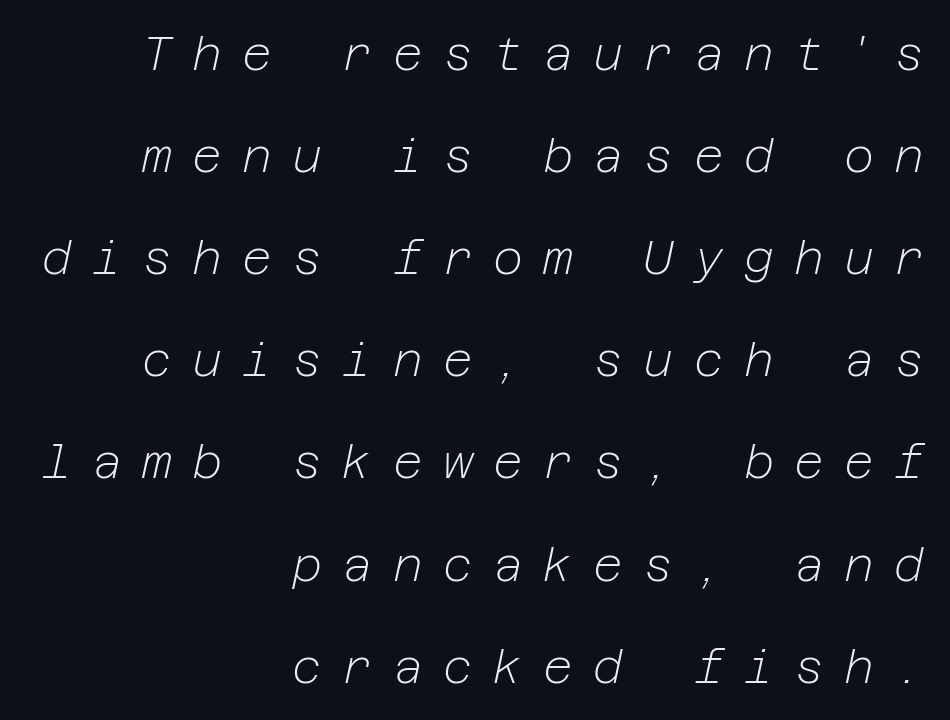
{"italic": "yes", "lean": "right", "slant_degrees": 12, "bold": "no", "weight": "light", "width": "normal", "stroke_contrast": "low", "x_height": "medium", "underline": "no", "align": "right", "line_spacing": "loose", "line_spacing_ratio": 2.22, "letter_spacing": "wide", "letter_spacing_em": 0.44, "glyph_px": 46}
